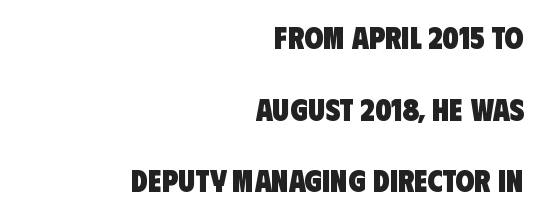
What's the leading like? Stretched, with rows far apart. The glyphs in this specimen are sans serif. What stands out about the letter spacing? Nothing — it is the standard amount. Bold? Absolutely — the strokes are thick and heavy. The baseline area is clear. Spacing verdict: proportional, widths tailored to each character.
